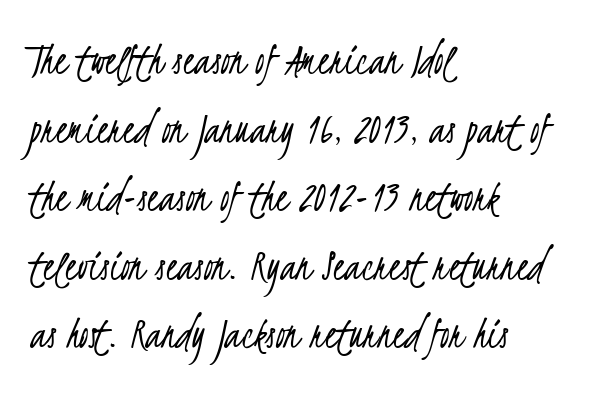
Q: Is the text bold? A: No.
Q: Is the typeface a serif or a sans-serif typeface? A: Sans-serif.
Q: Is the text underlined? A: No.
Q: How is the paragraph aligned? A: Left-aligned.
Q: Is the spacing between letters normal or unusually wide? A: Normal.
Q: Is the spacing between lines tight, normal or loose? A: Normal.
Q: Width (condensed, normal, or wide)? A: Condensed.
Q: Stroke contrast? A: Low.
Q: x-height? A: Small.
Q: Monospaced? A: No.
